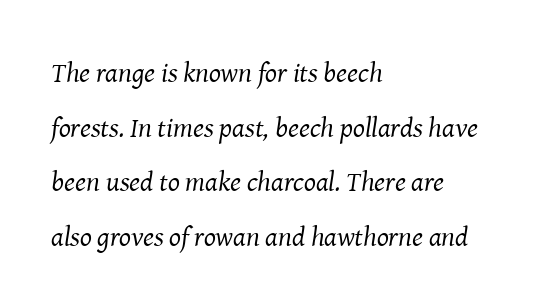
Only glyphs here, with clear space below each row. These lines stack with their left ends in a neat column. This is not heavy type; no bold has been used. Think of a printed novel: that variable character pitch is what you see here. Regarding leading, the lines here are spaced well apart. Inter-character spacing is left at the font's built-in metrics.
